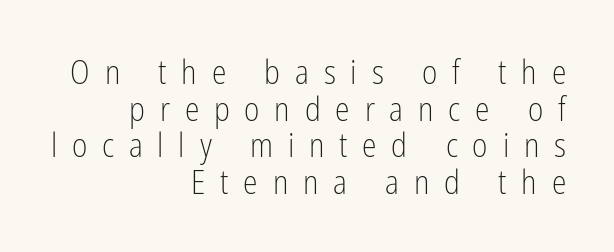
Q: Is the text bold? A: No.
Q: Is the text italic (slanted)? A: No, it is upright.
Q: Is the typeface a serif or a sans-serif typeface? A: Sans-serif.
Q: Is the text underlined? A: No.
Q: How is the paragraph aligned? A: Right-aligned.
Q: Is the spacing between letters normal or unusually wide? A: Unusually wide.
Q: Is the spacing between lines tight, normal or loose? A: Tight.
Q: Width (condensed, normal, or wide)? A: Condensed.
Q: Stroke contrast? A: Low.
Q: x-height? A: Medium.
Q: Monospaced? A: No.
